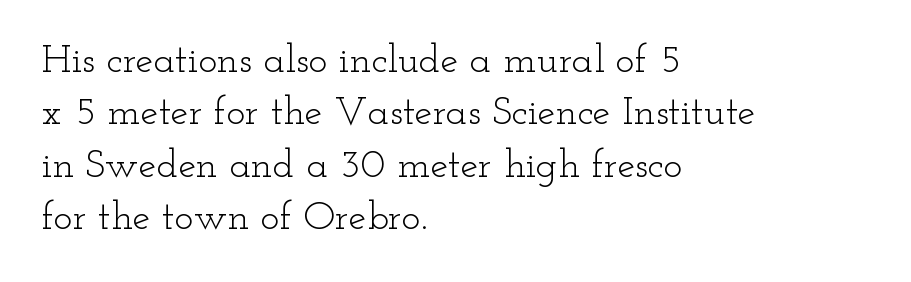
The image shows 40 px light, wide serif type, upright; set left-aligned, normal line spacing (1.31x), normal letter spacing, not underlined; low stroke contrast and a small x-height.
